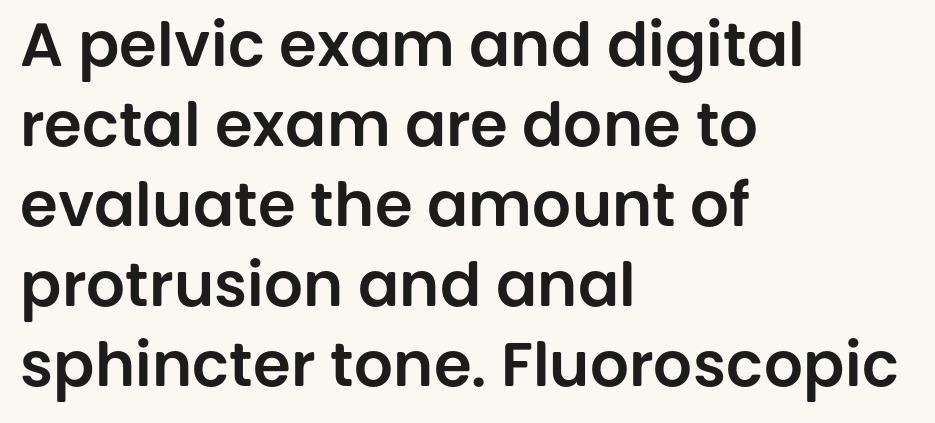
These lines stack with their left ends in a neat column. The face used here is rendered with its standard letterfit. The rendering shows plain stroke endings on the letterforms — a sans-serif design. Rendered with straight, roman letterforms. Descenders are the only things crossing below the line.
